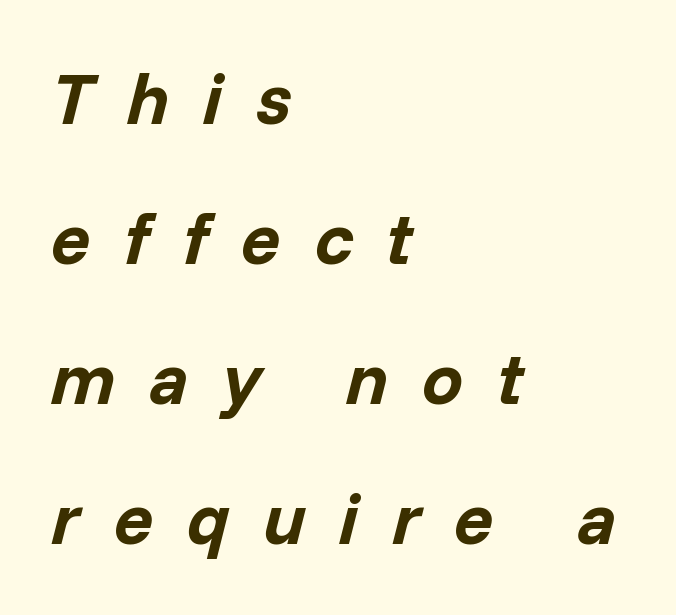
You could not count columns in this text — the font is proportionally spaced. Leading: increased. Visually the block forms a straight wall on the left and a jagged coastline on the right. Strong, thick strokes mark this as bold type.
